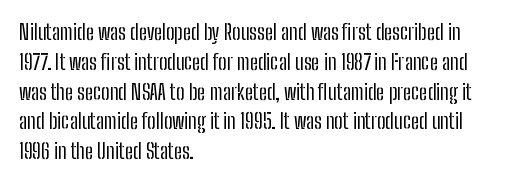
The image shows 21 px text type, upright; set left-aligned, normal line spacing (1.42x), normal letter spacing, not underlined.
